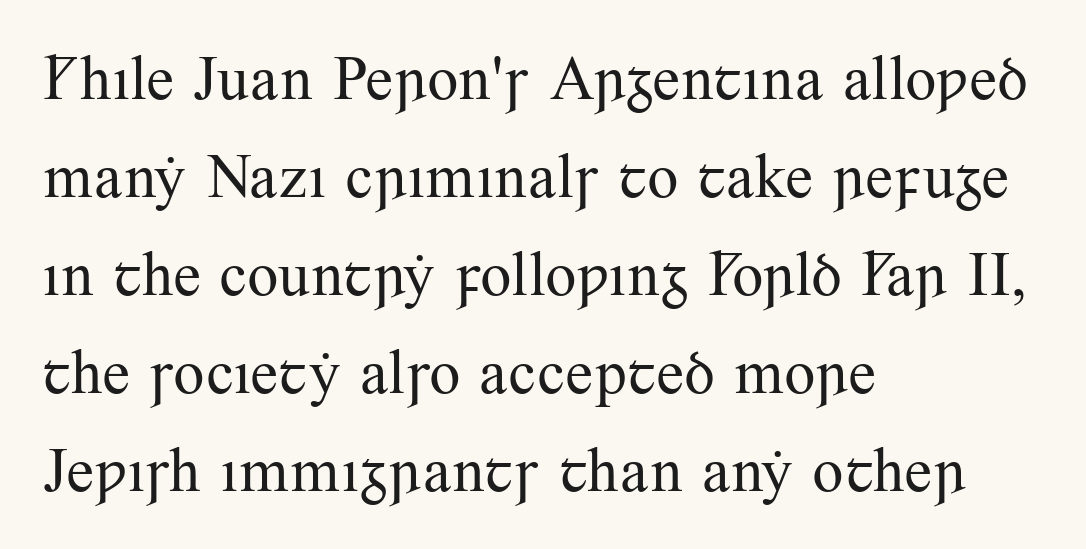
{"serif": "yes", "italic": "no", "bold": "no", "weight": "regular", "width": "normal", "stroke_contrast": "medium", "x_height": "small", "monospaced": "no", "underline": "no", "align": "left", "line_spacing": "normal", "line_spacing_ratio": 1.58, "letter_spacing": "normal", "letter_spacing_em": 0.0, "glyph_px": 62}
